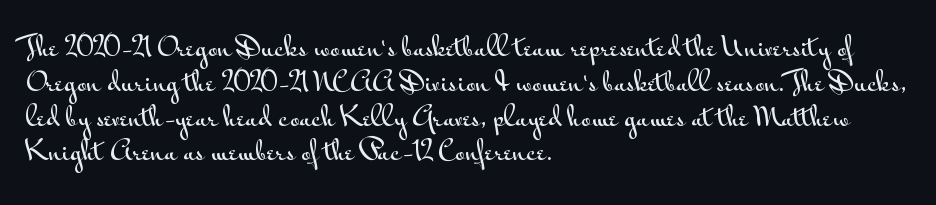
The image shows 27 px text type; set left-aligned, normal line spacing (1.29x), normal letter spacing, not underlined.
